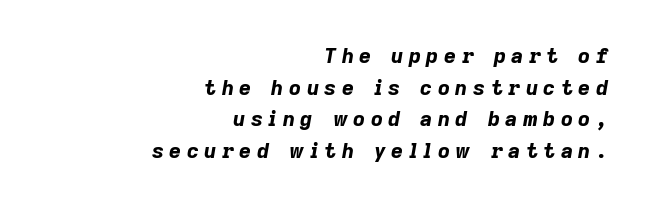
{"italic": "yes", "lean": "right", "slant_degrees": 9, "bold": "yes", "underline": "no", "align": "right", "line_spacing": "normal", "line_spacing_ratio": 1.51, "letter_spacing": "wide", "letter_spacing_em": 0.26, "glyph_px": 21}
